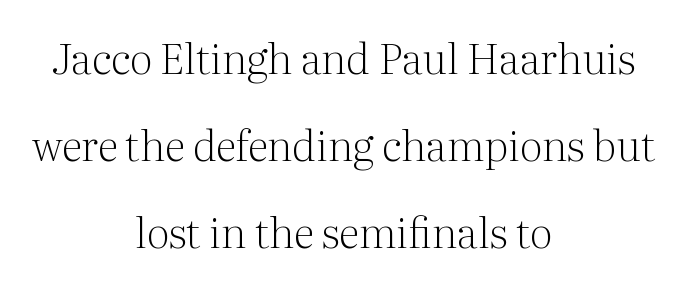
{"serif": "yes", "italic": "no", "bold": "no", "weight": "light", "width": "normal", "stroke_contrast": "medium", "x_height": "medium", "monospaced": "no", "underline": "no", "align": "center", "line_spacing": "loose", "line_spacing_ratio": 2.07, "letter_spacing": "normal", "letter_spacing_em": 0.0, "glyph_px": 42}
